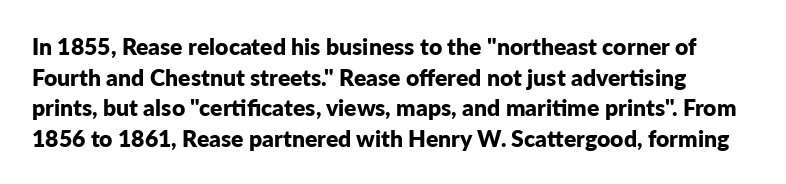
A full-strength bold gives these letters their thick strokes. Regarding leading, the lines here are spaced in the standard way. Students, note that the glyphs here touch the page at normal intervals. Descenders are the only things crossing below the line. Nope, not italic — everything's standing straight.
